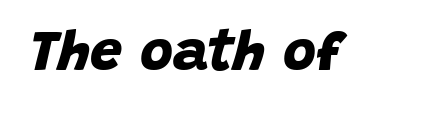
The image shows 57 px bold sans-serif type; set normal letter spacing, not underlined; low stroke contrast and a large x-height.
